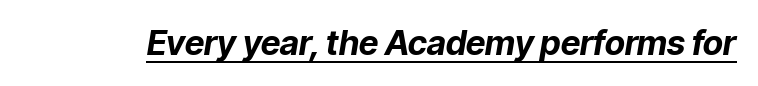
Q: Is the text bold? A: Yes.
Q: Is the text italic (slanted)? A: Yes, it leans right by about 9 degrees.
Q: Is the text underlined? A: Yes.
Q: Is the spacing between letters normal or unusually wide? A: Normal.
Q: Width (condensed, normal, or wide)? A: Normal.
Q: Stroke contrast? A: Low.
Q: x-height? A: Medium.
Q: Monospaced? A: No.
